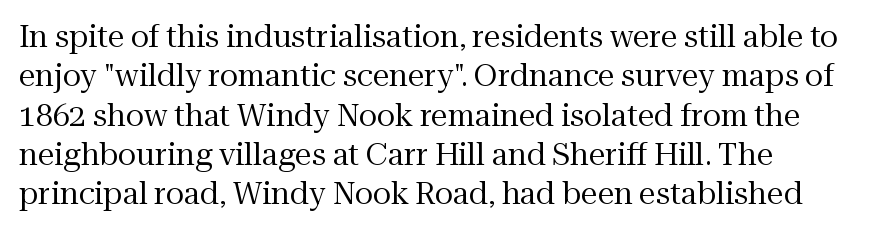
{"serif": "yes", "italic": "no", "bold": "no", "weight": "regular", "width": "normal", "stroke_contrast": "medium", "x_height": "medium", "monospaced": "no", "underline": "no", "align": "left", "line_spacing": "normal", "line_spacing_ratio": 1.31, "letter_spacing": "normal", "letter_spacing_em": 0.0, "glyph_px": 30}
